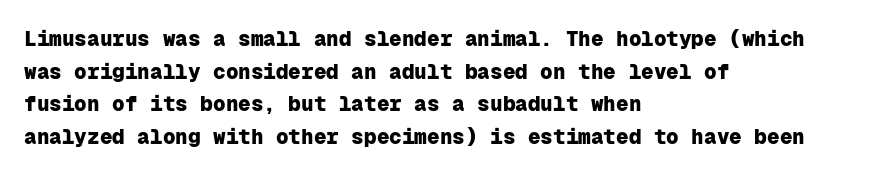
{"italic": "no", "bold": "yes", "underline": "no", "align": "left", "line_spacing": "normal", "line_spacing_ratio": 1.55, "letter_spacing": "normal", "letter_spacing_em": 0.0, "glyph_px": 21}
